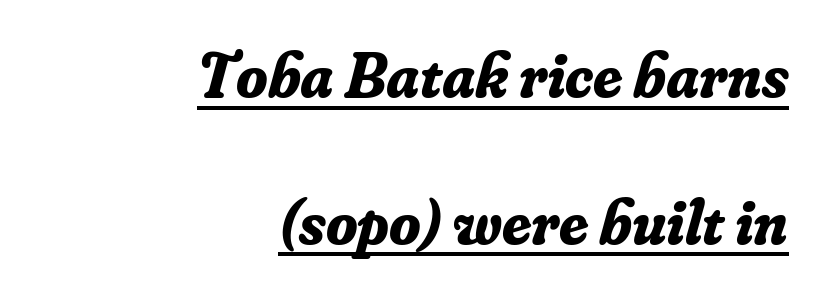
Do the characters align in a grid? No, the font is proportional. The face used here has a pronounced slope to its letters. Does the copy run flush right? Yes — the right margin is perfectly even. The space between consecutive lines is lavish. No extra tracking has been applied to these lines. The letters are bold, with thick, heavy strokes.
